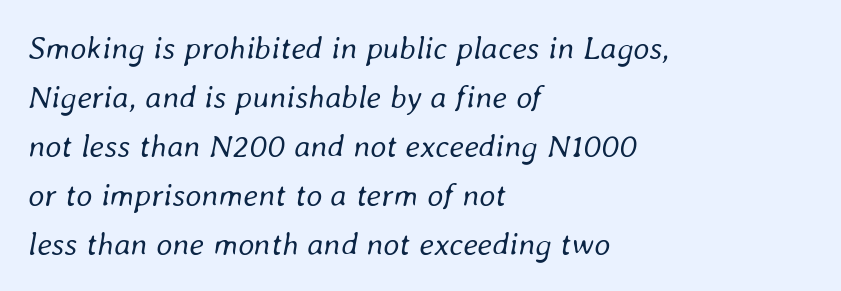
Q: Is the text bold? A: No.
Q: Is the text italic (slanted)? A: Yes, it leans right by about 8 degrees.
Q: Is the text underlined? A: No.
Q: How is the paragraph aligned? A: Left-aligned.
Q: Is the spacing between letters normal or unusually wide? A: Normal.
Q: Is the spacing between lines tight, normal or loose? A: Normal.
Q: Width (condensed, normal, or wide)? A: Normal.
Q: Stroke contrast? A: Low.
Q: x-height? A: Medium.
Q: Monospaced? A: No.
